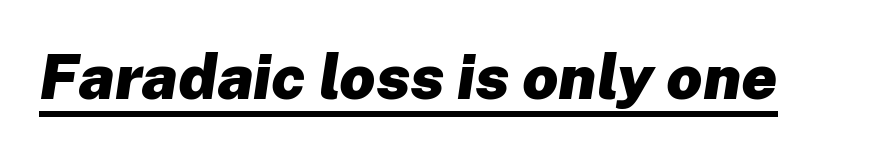
{"italic": "yes", "lean": "right", "slant_degrees": 8, "bold": "yes", "weight": "heavy", "width": "normal", "stroke_contrast": "low", "x_height": "medium", "monospaced": "no", "underline": "yes", "letter_spacing": "normal", "letter_spacing_em": 0.0, "glyph_px": 63}
